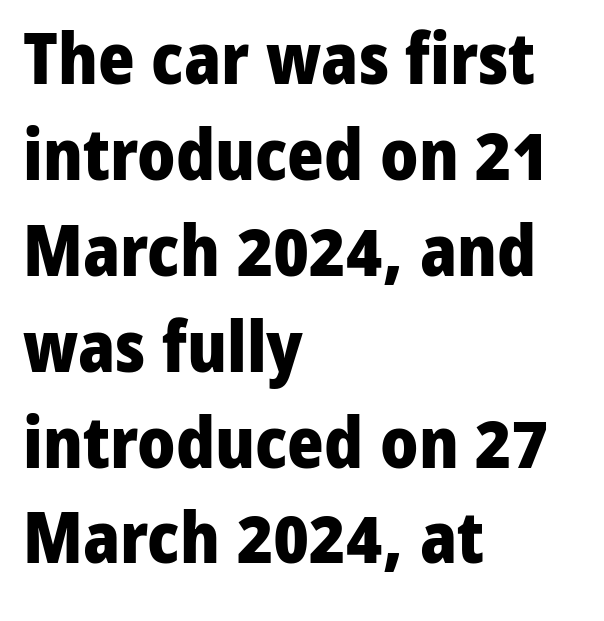
The passage shown is typeset with a sans-serif family. The paragraph has a hard left edge and a soft right edge. Its strokes are broad and dark, the hallmark of bold type. The strip under each line holds only bare page.
